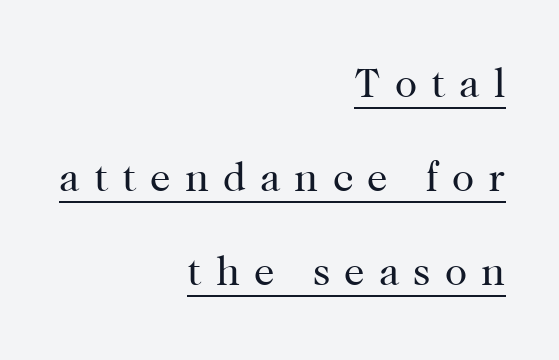
In terms of letterform style, serifs are clearly present. The designer dialed line spacing up above the default. The face looks like a standard text weight, possibly lighter. The passage shown is underscored from start to finish. The typography opts for an upright posture over an oblique one. Each word looks stretched out because of the extra space between its letters.
